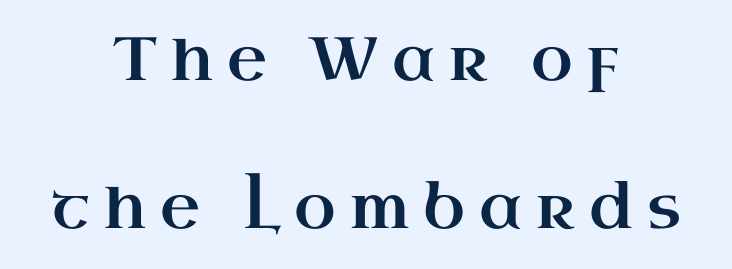
The image shows 61 px wide serif type, upright; set centered, loose line spacing (2.43x), unusually wide letter spacing (+0.23 em), not underlined; high stroke contrast and a small x-height.
